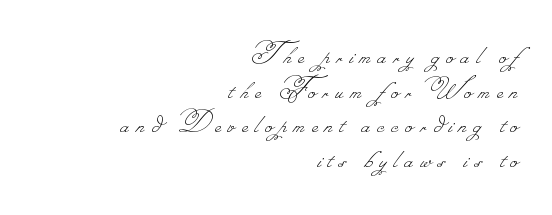
{"bold": "no", "weight": "thin", "width": "normal", "stroke_contrast": "low", "monospaced": "no", "underline": "no", "align": "right", "line_spacing": "tight", "line_spacing_ratio": 1.08, "letter_spacing": "wide", "letter_spacing_em": 0.23, "glyph_px": 32}
